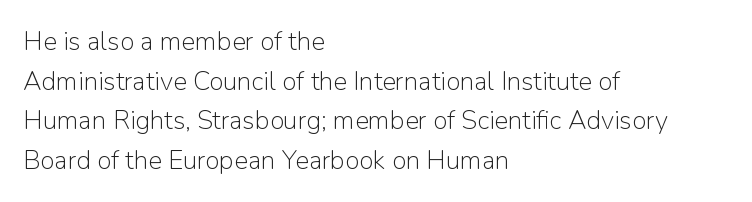
Q: Is the text bold? A: No.
Q: Is the text italic (slanted)? A: No, it is upright.
Q: Is the text underlined? A: No.
Q: How is the paragraph aligned? A: Left-aligned.
Q: Is the spacing between letters normal or unusually wide? A: Normal.
Q: Is the spacing between lines tight, normal or loose? A: Normal.
